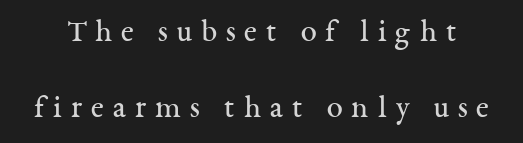
{"serif": "yes", "italic": "no", "bold": "no", "weight": "regular", "width": "normal", "stroke_contrast": "medium", "x_height": "medium", "monospaced": "no", "underline": "no", "line_spacing": "loose", "line_spacing_ratio": 2.37, "letter_spacing": "wide", "letter_spacing_em": 0.28, "glyph_px": 32}
